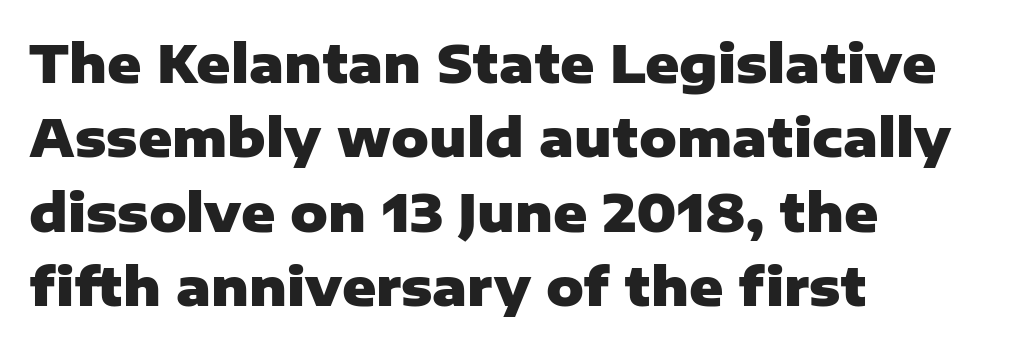
The image shows 52 px heavy sans-serif type, upright; set left-aligned, normal line spacing (1.43x), normal letter spacing, not underlined; low stroke contrast and a medium x-height.
